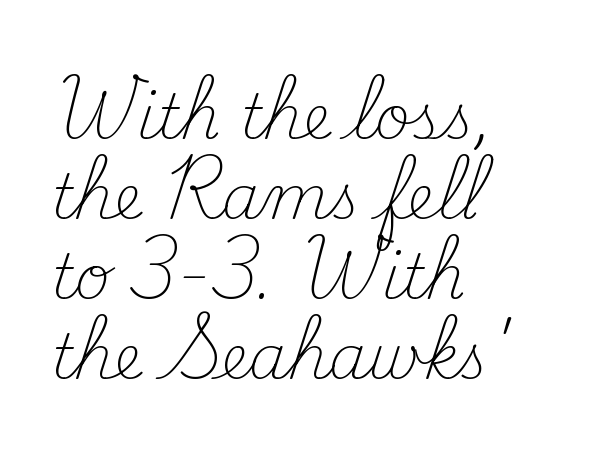
Yep, those are serifs on the letters. Varying glyph widths throughout — classic text-font behaviour. Rule under the text: the space is simply empty. No heavy texture on the line: the type isn't bold. Here the glyphs are tracked normally, forming tight word shapes.
